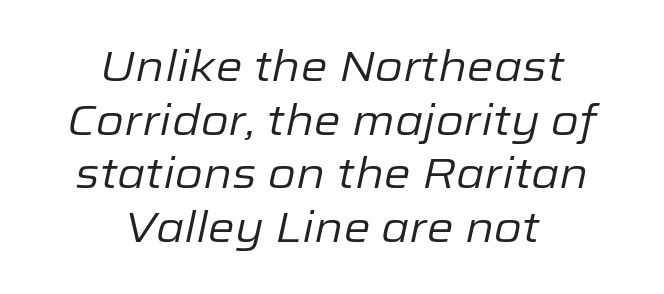
Q: Is the text bold? A: No.
Q: Is the text italic (slanted)? A: Yes, it leans right by about 12 degrees.
Q: Is the text underlined? A: No.
Q: How is the paragraph aligned? A: Centered.
Q: Is the spacing between letters normal or unusually wide? A: Normal.
Q: Is the spacing between lines tight, normal or loose? A: Normal.
Q: Width (condensed, normal, or wide)? A: Normal.
Q: Stroke contrast? A: Low.
Q: x-height? A: Medium.
Q: Monospaced? A: No.
